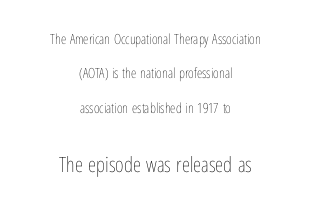
Q: Is the text bold? A: No.
Q: Is the text italic (slanted)? A: No, it is upright.
Q: Is the text underlined? A: No.
Q: How is the paragraph aligned? A: Centered.
Q: Is the spacing between letters normal or unusually wide? A: Normal.
Q: Is the spacing between lines tight, normal or loose? A: Loose.
Q: Which block of text is set in a larger size, the first (top) or the second (bottom)? A: The second (bottom) one.
